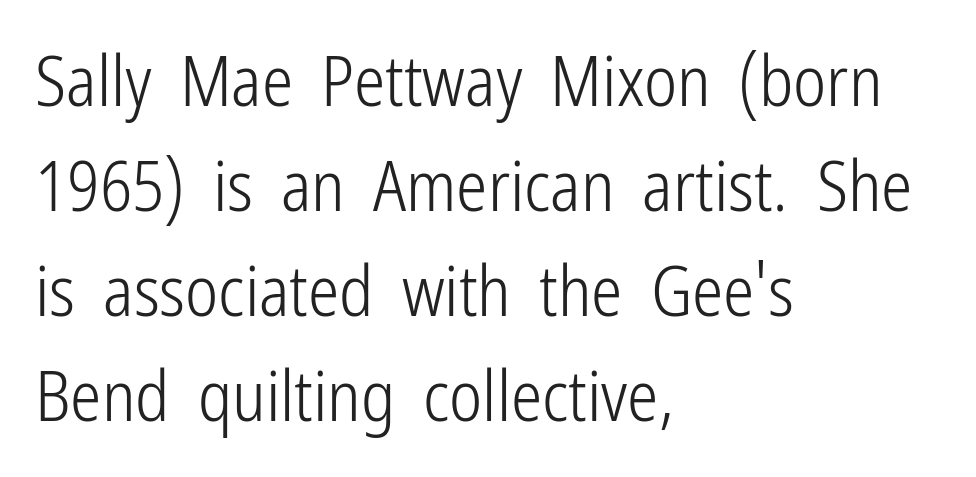
Q: Is the text bold? A: No.
Q: Is the text italic (slanted)? A: No, it is upright.
Q: Is the typeface a serif or a sans-serif typeface? A: Sans-serif.
Q: Is the text underlined? A: No.
Q: How is the paragraph aligned? A: Left-aligned.
Q: Is the spacing between letters normal or unusually wide? A: Normal.
Q: Is the spacing between lines tight, normal or loose? A: Normal.
Q: Width (condensed, normal, or wide)? A: Condensed.
Q: Stroke contrast? A: Low.
Q: x-height? A: Medium.
Q: Monospaced? A: No.
